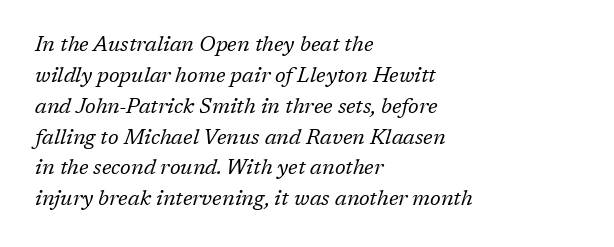
{"italic": "yes", "lean": "right", "slant_degrees": 17, "bold": "no", "underline": "no", "align": "left", "line_spacing": "normal", "line_spacing_ratio": 1.47, "letter_spacing": "normal", "letter_spacing_em": 0.0, "glyph_px": 21}
